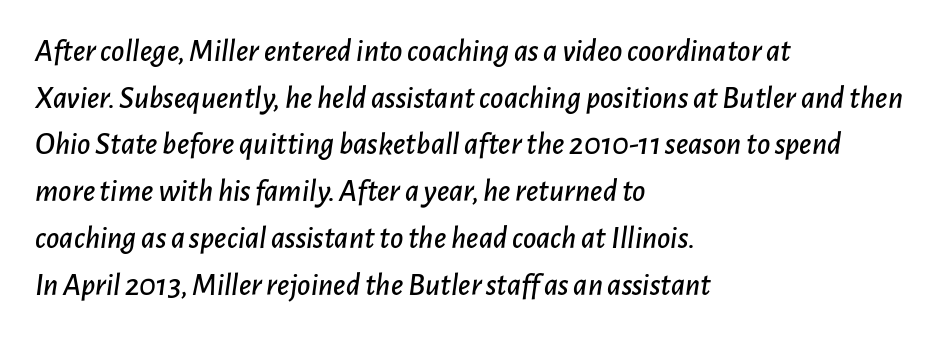
{"italic": "yes", "lean": "right", "slant_degrees": 7, "width": "normal", "stroke_contrast": "low", "x_height": "medium", "monospaced": "no", "underline": "no", "align": "left", "line_spacing": "normal", "line_spacing_ratio": 1.46, "letter_spacing": "normal", "letter_spacing_em": 0.0, "glyph_px": 32}
